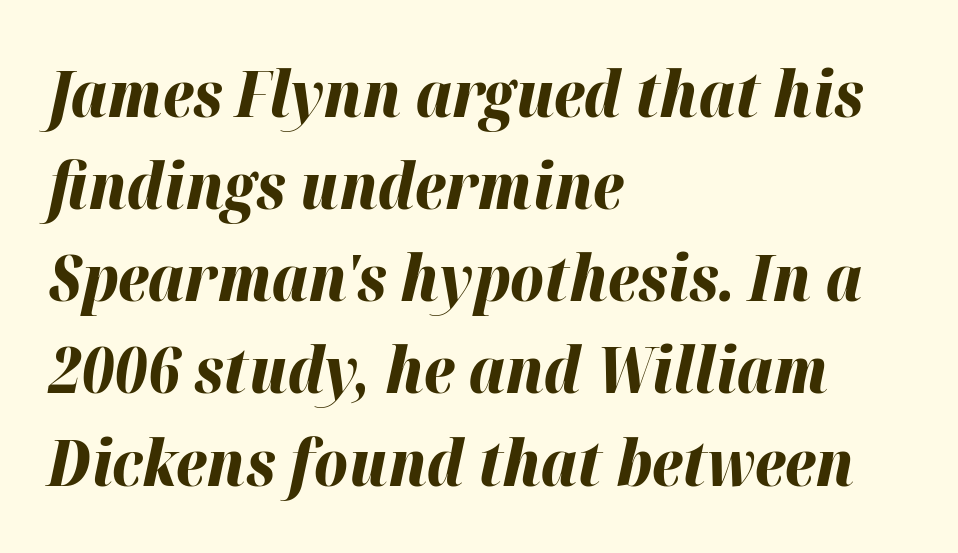
{"italic": "yes", "lean": "right", "slant_degrees": 12, "bold": "yes", "weight": "bold", "width": "normal", "stroke_contrast": "high", "x_height": "medium", "monospaced": "no", "underline": "no", "align": "left", "line_spacing": "normal", "line_spacing_ratio": 1.44, "letter_spacing": "normal", "letter_spacing_em": 0.0, "glyph_px": 64}
